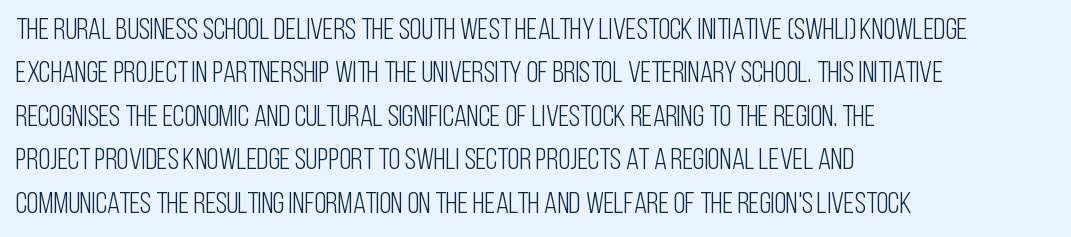
One glance says typical: line gaps are just what's usual. Descenders hang freely into open space. On a weight scale, this lands at 450 or below. Every stem runs plumb, perpendicular to the baseline. The lines are quadded left.
